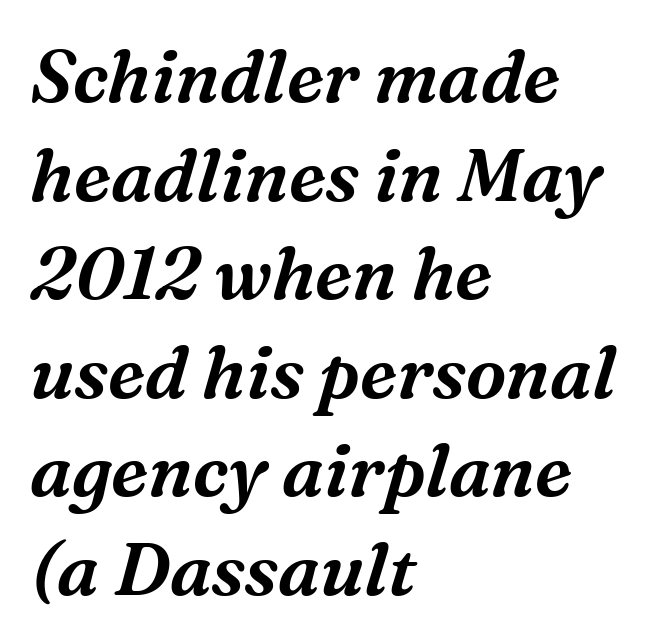
The image shows 73 px serif type, italic (leaning right); set left-aligned, normal line spacing (1.35x), normal letter spacing, not underlined; medium stroke contrast and a medium x-height.
